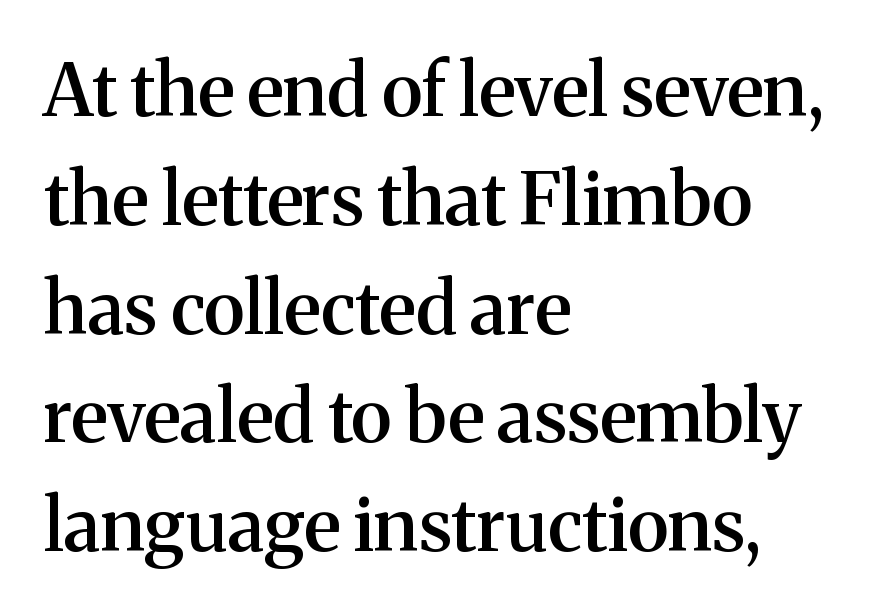
Q: Is the text bold? A: Semi-bold.
Q: Is the text italic (slanted)? A: No, it is upright.
Q: Is the typeface a serif or a sans-serif typeface? A: Serif.
Q: Is the text underlined? A: No.
Q: How is the paragraph aligned? A: Left-aligned.
Q: Is the spacing between letters normal or unusually wide? A: Normal.
Q: Is the spacing between lines tight, normal or loose? A: Normal.
Q: Width (condensed, normal, or wide)? A: Normal.
Q: Stroke contrast? A: Medium.
Q: x-height? A: Medium.
Q: Monospaced? A: No.
